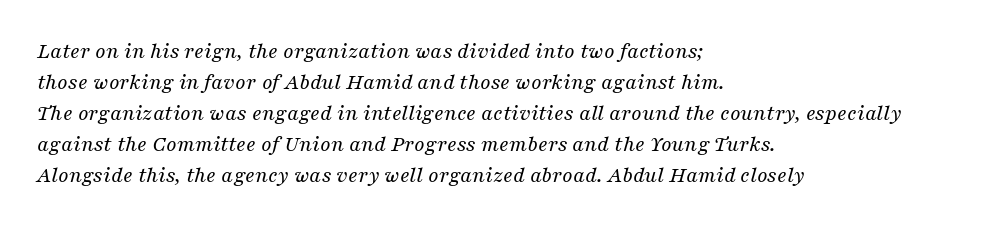
The image shows 23 px text type, italic (leaning right); set left-aligned, normal line spacing (1.35x), normal letter spacing, not underlined.
